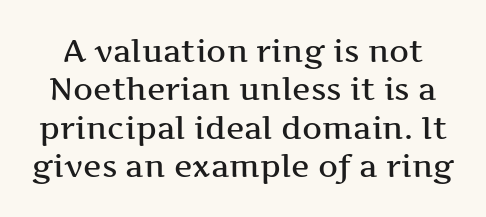
The image shows 31 px wide serif type, upright; set line spacing 1.24x, normal letter spacing, not underlined; medium stroke contrast and a medium x-height.
